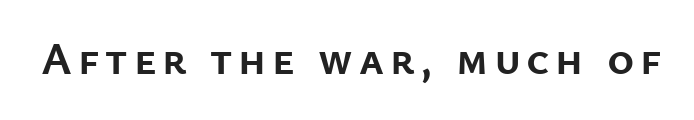
The image shows 46 px semibold sans-serif type, upright; set not underlined; low stroke contrast and a medium x-height.
